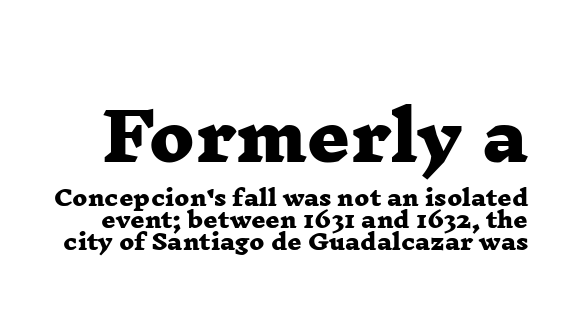
Quick note: underline off. The designer gave the opening block more size than the closing block. Unlike a clean sans, this face finishes its strokes with serifs. The horizontal fit of the characters is conventional and even. Typesetter's note: full bold, strokes at maximum text heaviness.
